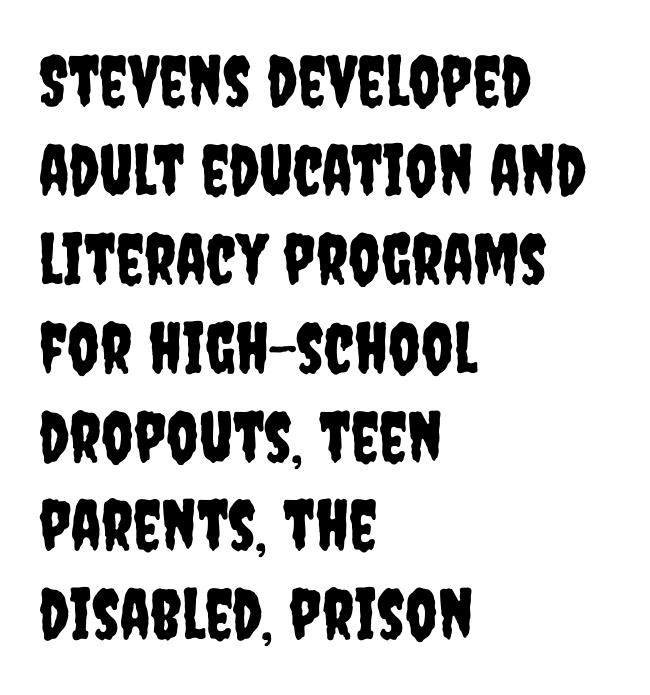
The image shows 70 px condensed sans-serif type, upright; set left-aligned, normal line spacing (1.27x), normal letter spacing, not underlined; low stroke contrast and a large x-height.
